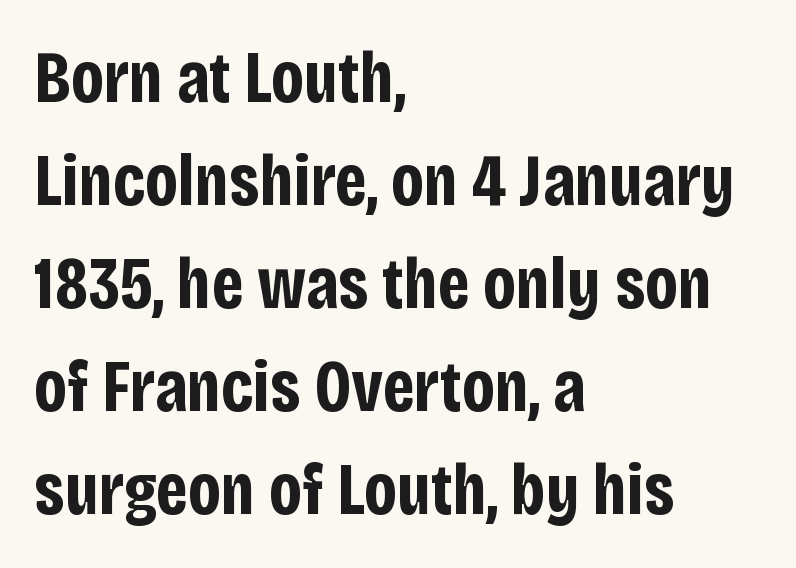
The lettering holds an erect, upright posture throughout. Default kerning and tracking; the words read as compact shapes. These lines are rendered in a variable-pitch font. The characters display no serif detailing; their extremities are plain.
